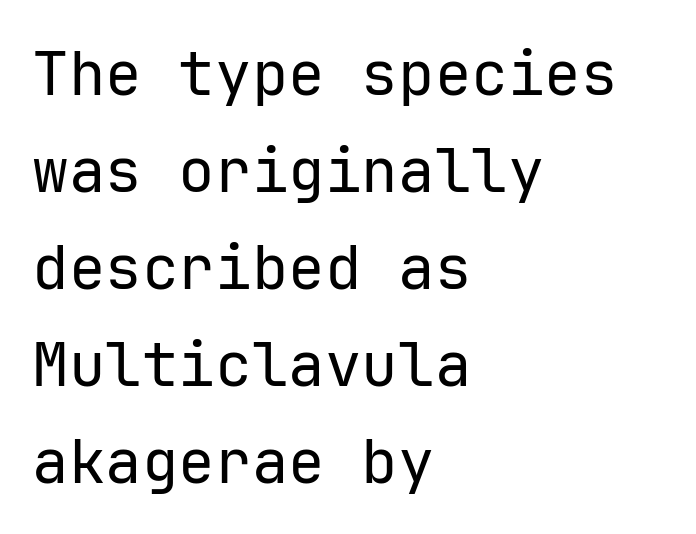
{"serif": "no", "italic": "no", "bold": "no", "weight": "regular", "width": "normal", "stroke_contrast": "low", "x_height": "medium", "monospaced": "yes", "underline": "no", "align": "left", "line_spacing": "normal", "line_spacing_ratio": 1.59, "letter_spacing": "normal", "letter_spacing_em": 0.0, "glyph_px": 61}
